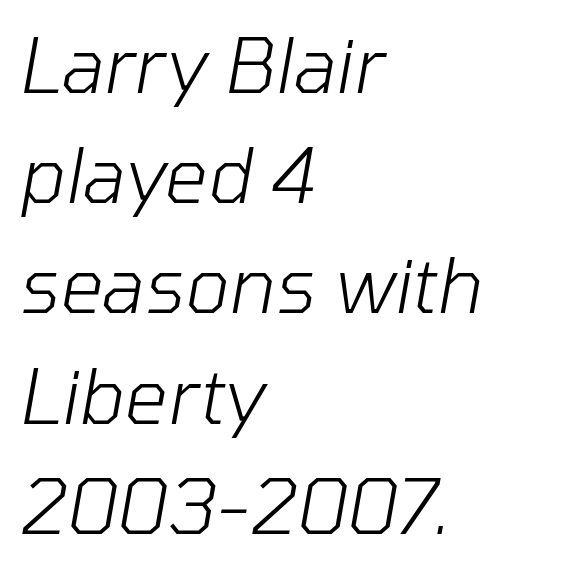
The typesetter chose a ragged-right arrangement here. The rendering applies a slant to the glyphs. Spacing verdict: proportional, widths tailored to each character. Honestly, there is no underline to notice here at all. A typesetter would call this zero additional tracking. The strokes carry an ordinary text weight at most.
